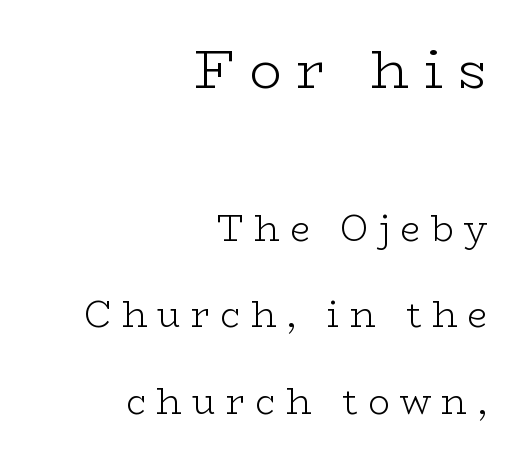
{"serif": "yes", "italic": "no", "bold": "no", "weight": "light", "width": "wide", "stroke_contrast": "low", "x_height": "medium", "monospaced": "no", "underline": "no", "align": "right", "line_spacing": "loose", "line_spacing_ratio": 2.4, "letter_spacing": "wide", "letter_spacing_em": 0.28, "larger_block": "first", "size_ratio": 1.5, "glyph_px": 54}
